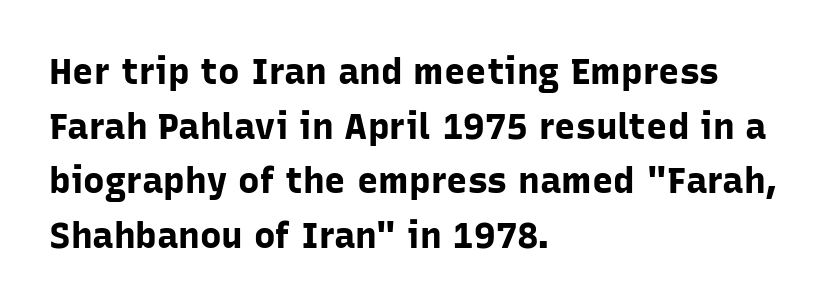
The image shows 36 px bold sans-serif type, upright; set left-aligned, normal line spacing (1.52x), normal letter spacing, not underlined; low stroke contrast and a medium x-height.
